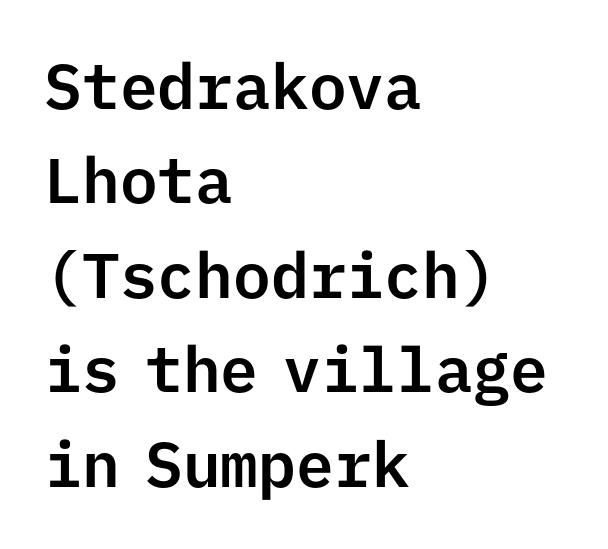
Leftover space on each line is placed entirely after the last word. Posture: vertical. Note: no serifs on the glyphs. This sample has the even, mechanical cadence of fixed-width lettering. Observe the ordinary spacing: letters are neighbours, not strangers. If you measured baseline to baseline, you'd find a middling distance.
